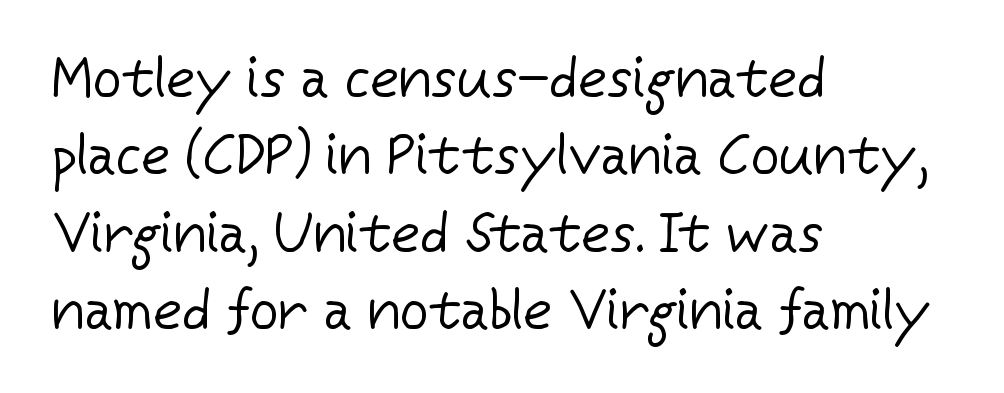
Varying glyph widths throughout — classic text-font behaviour. The font is comparable to plain body text, perhaps lighter. These lines stack with their left ends in a neat column. Just letters on the line, the space beneath them empty. The rows are spaced the way most documents space them.
